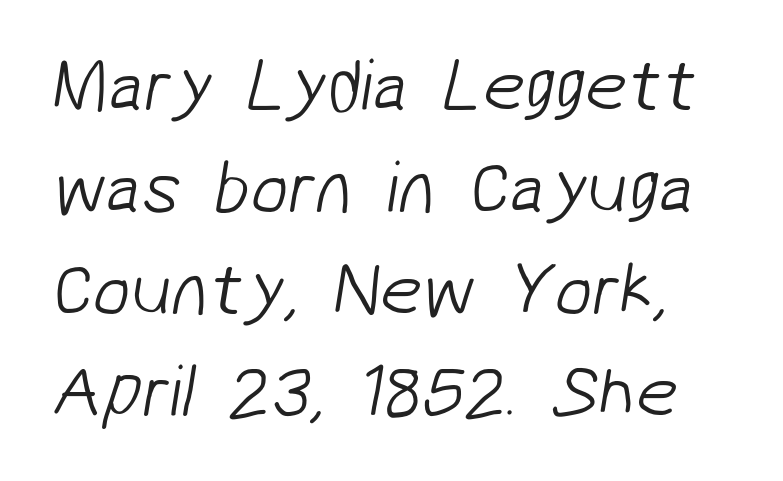
{"serif": "no", "bold": "no", "weight": "light", "width": "normal", "stroke_contrast": "low", "x_height": "medium", "monospaced": "no", "underline": "no", "line_spacing": "normal", "line_spacing_ratio": 1.36, "letter_spacing": "normal", "letter_spacing_em": 0.0, "glyph_px": 75}
